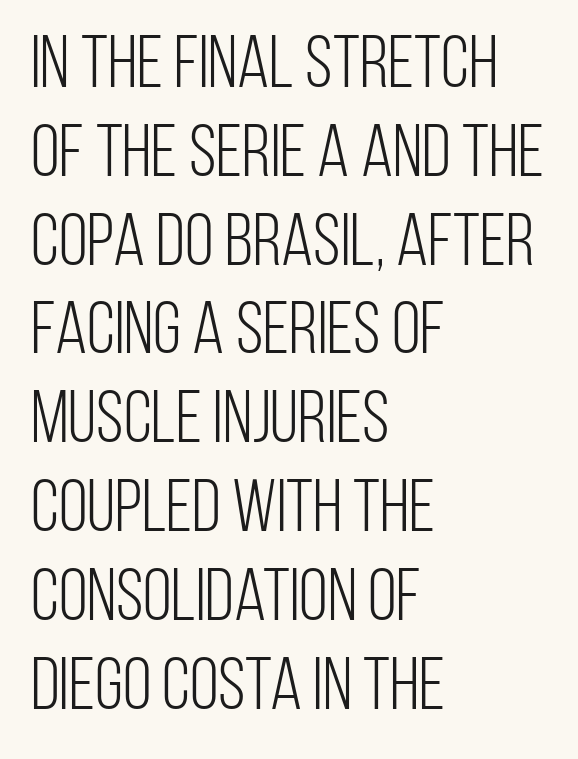
Lines of text with bare space underneath. You can tell it's not italic because the verticals are truly vertical. Stems and bowls with no extra thickness — not bold. The line texture is even and compact thanks to regular tracking.
